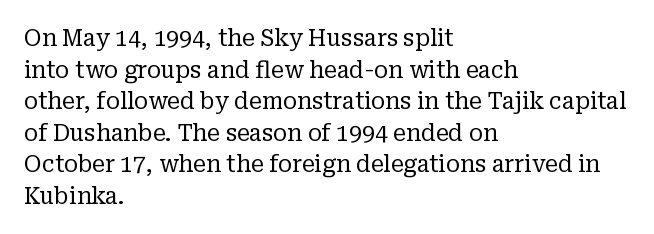
The strokes are not fattened; the text isn't bold. Beneath every word, the page is bare. Every row of glyphs begins at an identical x-position on the left. In terms of posture, this sample is upright.
